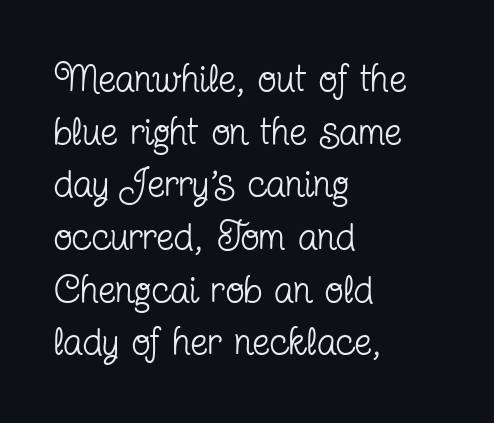
{"serif": "yes", "italic": "no", "bold": "no", "weight": "regular", "width": "condensed", "stroke_contrast": "low", "x_height": "medium", "monospaced": "no", "underline": "no", "align": "left", "line_spacing": "normal", "line_spacing_ratio": 1.35, "letter_spacing": "normal", "letter_spacing_em": 0.0, "glyph_px": 39}
